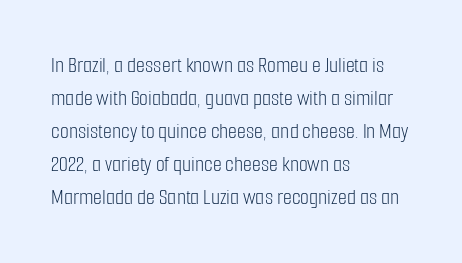
Q: Is the text bold? A: No.
Q: Is the text italic (slanted)? A: No, it is upright.
Q: Is the text underlined? A: No.
Q: How is the paragraph aligned? A: Left-aligned.
Q: Is the spacing between letters normal or unusually wide? A: Normal.
Q: Is the spacing between lines tight, normal or loose? A: Normal.
